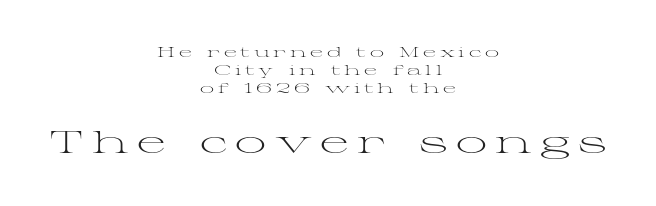
{"serif": "yes", "italic": "no", "bold": "no", "weight": "light", "width": "wide", "stroke_contrast": "medium", "x_height": "medium", "monospaced": "no", "underline": "no", "align": "center", "line_spacing": "normal", "line_spacing_ratio": 1.28, "letter_spacing": "wide", "letter_spacing_em": 0.27, "larger_block": "second", "size_ratio": 2.21, "glyph_px": 31}
